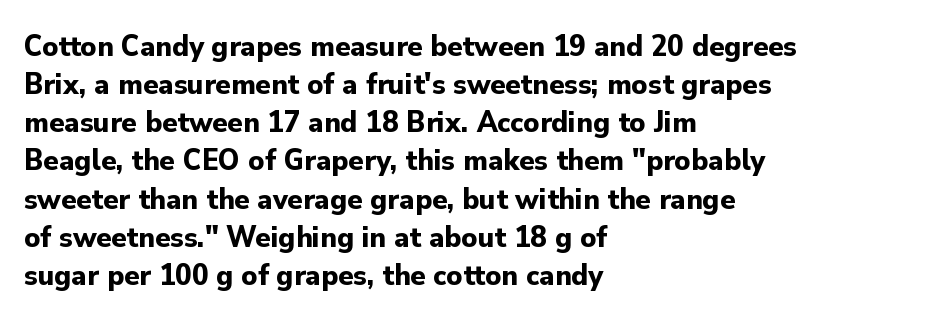
Q: Is the text bold? A: Yes.
Q: Is the text italic (slanted)? A: No, it is upright.
Q: Is the typeface a serif or a sans-serif typeface? A: Sans-serif.
Q: Is the text underlined? A: No.
Q: How is the paragraph aligned? A: Left-aligned.
Q: Is the spacing between letters normal or unusually wide? A: Normal.
Q: Width (condensed, normal, or wide)? A: Normal.
Q: Stroke contrast? A: Low.
Q: x-height? A: Small.
Q: Monospaced? A: No.
